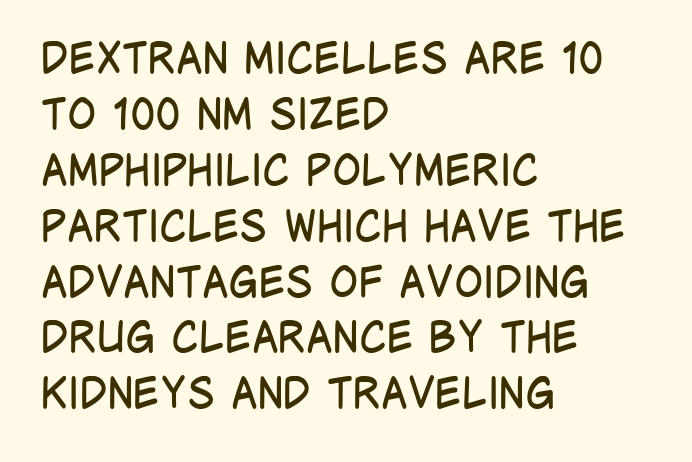
Q: Is the text bold? A: No.
Q: Is the text italic (slanted)? A: No, it is upright.
Q: Is the typeface a serif or a sans-serif typeface? A: Sans-serif.
Q: Is the text underlined? A: No.
Q: How is the paragraph aligned? A: Left-aligned.
Q: Is the spacing between letters normal or unusually wide? A: Normal.
Q: Is the spacing between lines tight, normal or loose? A: Normal.
Q: Width (condensed, normal, or wide)? A: Condensed.
Q: Stroke contrast? A: Low.
Q: x-height? A: Large.
Q: Monospaced? A: No.
